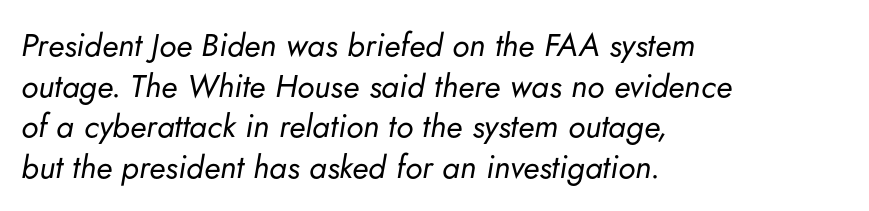
The image shows 32 px regular-weight type, italic (leaning right); set left-aligned, normal line spacing (1.27x), normal letter spacing, not underlined; low stroke contrast and a small x-height.
